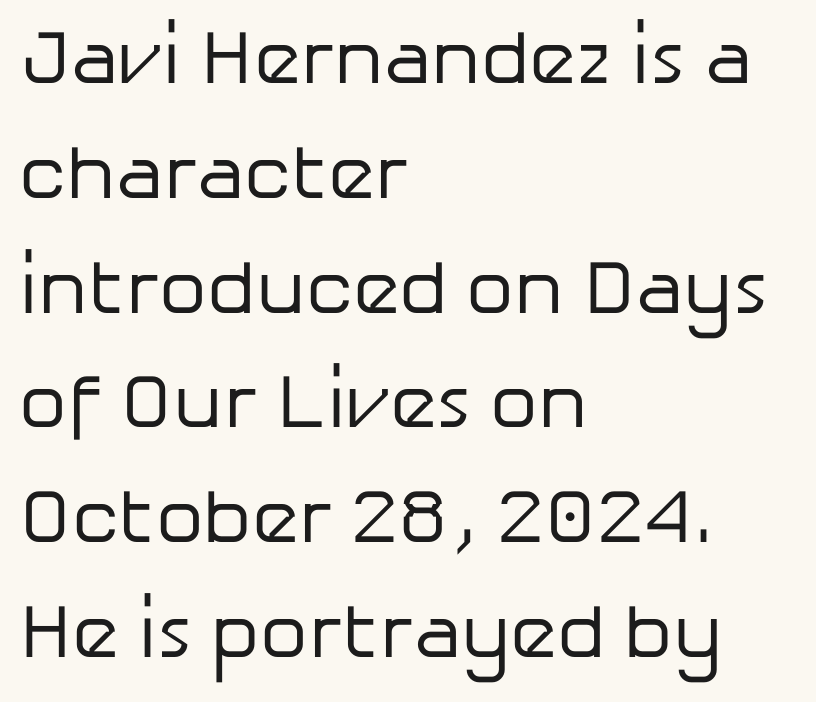
Q: Is the text bold? A: No.
Q: Is the text italic (slanted)? A: No, it is upright.
Q: Is the typeface a serif or a sans-serif typeface? A: Sans-serif.
Q: Is the text underlined? A: No.
Q: How is the paragraph aligned? A: Left-aligned.
Q: Is the spacing between letters normal or unusually wide? A: Normal.
Q: Is the spacing between lines tight, normal or loose? A: Normal.
Q: Width (condensed, normal, or wide)? A: Normal.
Q: Stroke contrast? A: Low.
Q: x-height? A: Medium.
Q: Monospaced? A: No.
